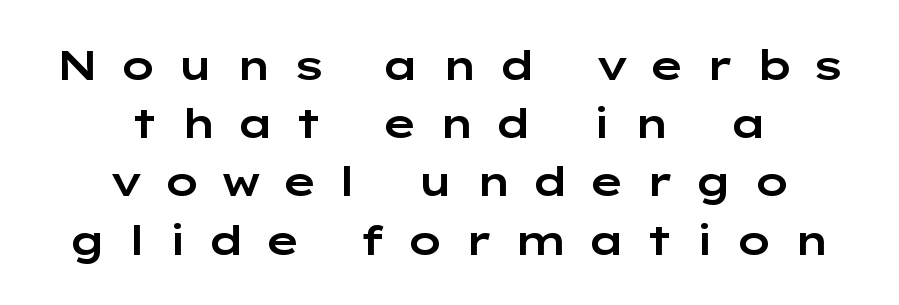
Q: Is the text italic (slanted)? A: No, it is upright.
Q: Is the typeface a serif or a sans-serif typeface? A: Sans-serif.
Q: Is the text underlined? A: No.
Q: How is the paragraph aligned? A: Centered.
Q: Is the spacing between letters normal or unusually wide? A: Unusually wide.
Q: Is the spacing between lines tight, normal or loose? A: Normal.
Q: Width (condensed, normal, or wide)? A: Wide.
Q: Stroke contrast? A: Low.
Q: x-height? A: Medium.
Q: Monospaced? A: No.
